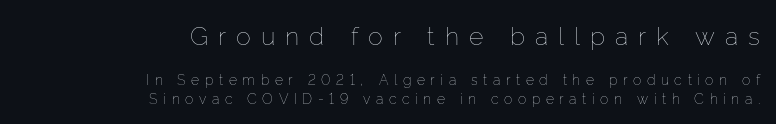
{"italic": "no", "bold": "no", "underline": "no", "align": "right", "line_spacing": "normal", "line_spacing_ratio": 1.3, "letter_spacing": "wide", "letter_spacing_em": 0.4, "larger_block": "first", "size_ratio": 1.79, "glyph_px": 25}
